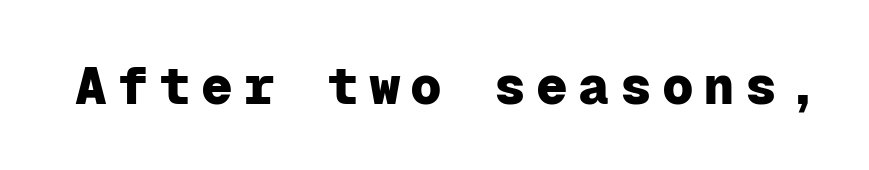
{"serif": "no", "italic": "no", "bold": "yes", "weight": "heavy", "width": "normal", "stroke_contrast": "low", "x_height": "medium", "monospaced": "yes", "underline": "no", "glyph_px": 53}
